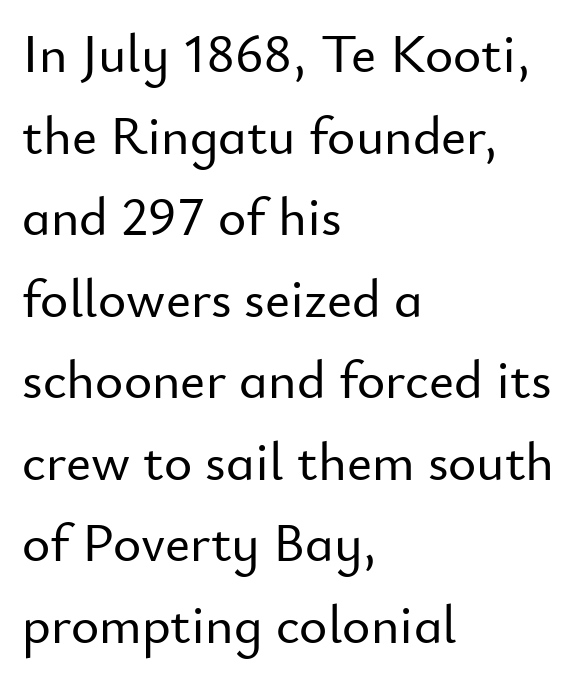
This rendering features lettering with no underline. Classification — sans serif. Short and long lines alike share a common starting point at left. A typesetter would call this proportional, since set widths differ per character.
